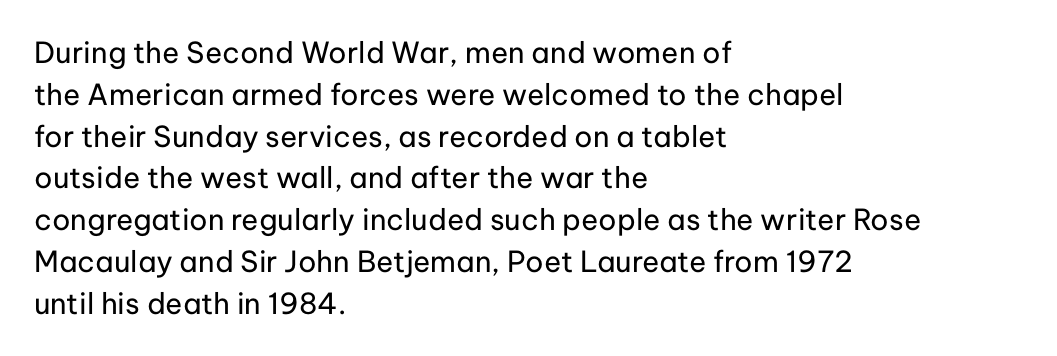
The strokes carry an ordinary text weight at most. Here the glyphs are tracked normally, forming tight word shapes. Stroke terminals: plain, sans-serif. Honestly, there is no underline to notice here at all.
